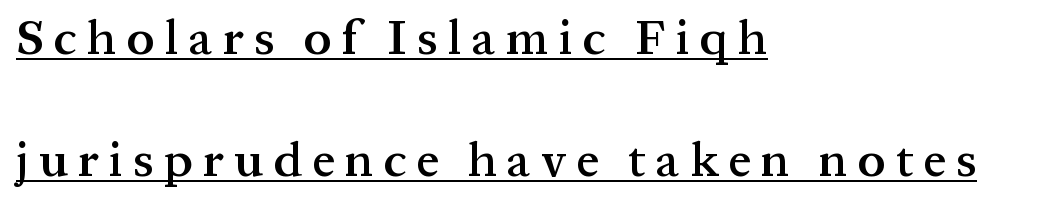
The type family on display is of the serif kind. If you drew a line through each stem, it would be perfectly vertical. You could not count columns in this text — the font is proportionally spaced. Rows of type keep a wide berth in the vertical direction. What decoration does the sample have? An underline. Typeset ragged right — the left edge is the straight one.
